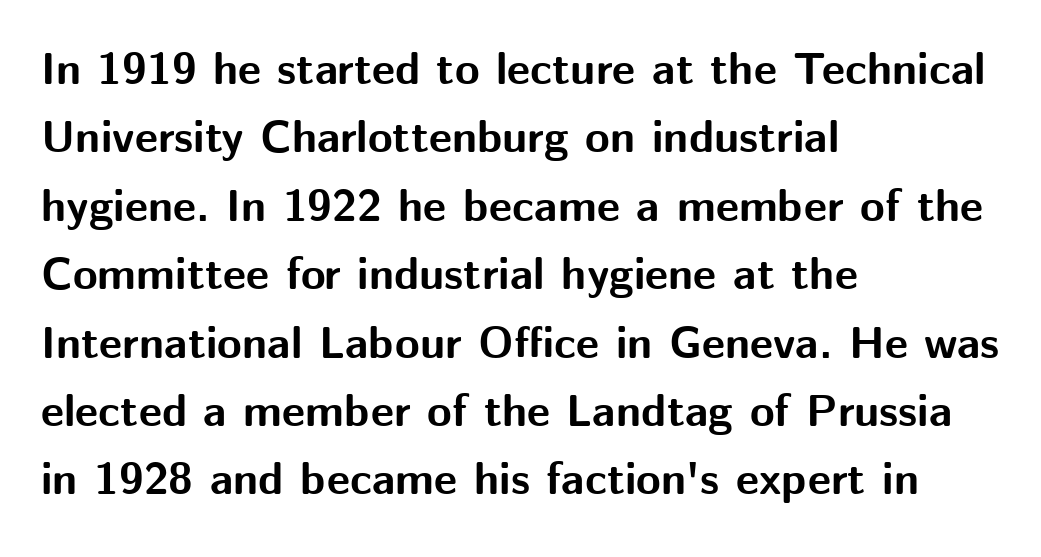
{"serif": "no", "italic": "no", "bold": "yes", "weight": "bold", "width": "normal", "stroke_contrast": "medium", "x_height": "medium", "monospaced": "no", "underline": "no", "align": "left", "line_spacing": "normal", "line_spacing_ratio": 1.52, "letter_spacing": "normal", "letter_spacing_em": 0.0, "glyph_px": 45}
